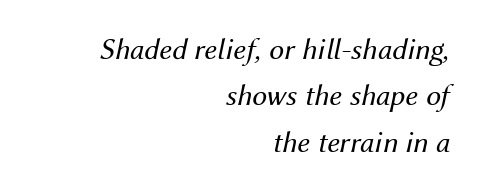
The text carries the slant typical of an italic or oblique font. Anything drawn beneath the words? Only blank space. Notice how descenders clear the ascenders below comfortably — that's standard leading. Is the type heavy? It reads as light-to-regular instead. No extra tracking has been applied to these lines.
